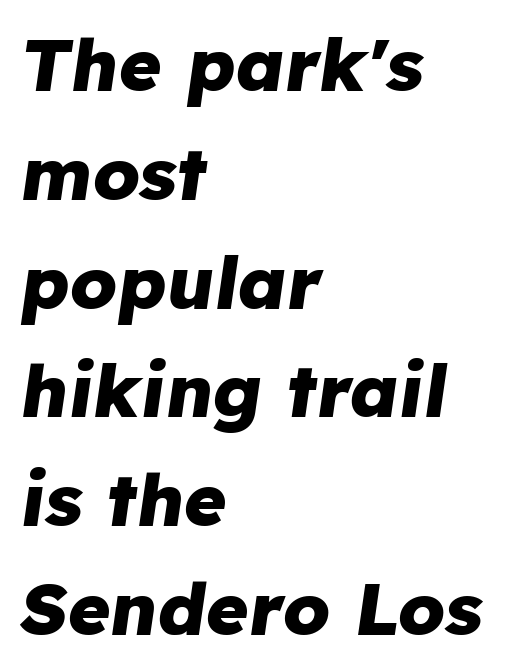
The font is running at its bold setting. Tall strokes in this sample are angled rather than plumb. Honestly, there is no underline to notice here at all. Letter spacing: default. Varying glyph widths throughout — classic text-font behaviour.
